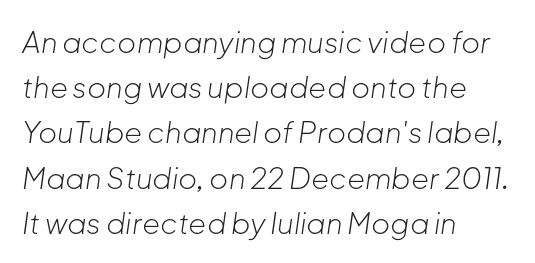
Q: Is the text bold? A: No.
Q: Is the text italic (slanted)? A: Yes, it leans right by about 8 degrees.
Q: Is the text underlined? A: No.
Q: How is the paragraph aligned? A: Left-aligned.
Q: Is the spacing between letters normal or unusually wide? A: Normal.
Q: Is the spacing between lines tight, normal or loose? A: Normal.
Q: Width (condensed, normal, or wide)? A: Normal.
Q: Stroke contrast? A: Low.
Q: x-height? A: Medium.
Q: Monospaced? A: No.
